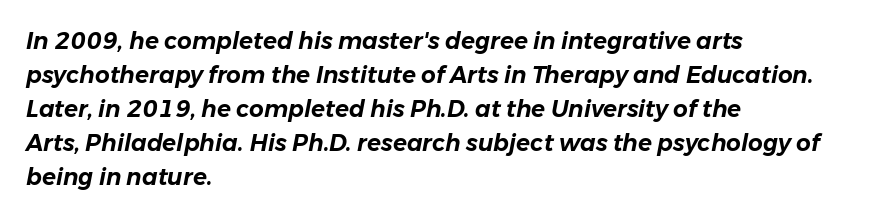
Q: Is the text italic (slanted)? A: Yes, it leans right by about 11 degrees.
Q: Is the text underlined? A: No.
Q: How is the paragraph aligned? A: Left-aligned.
Q: Is the spacing between letters normal or unusually wide? A: Normal.
Q: Is the spacing between lines tight, normal or loose? A: Normal.
